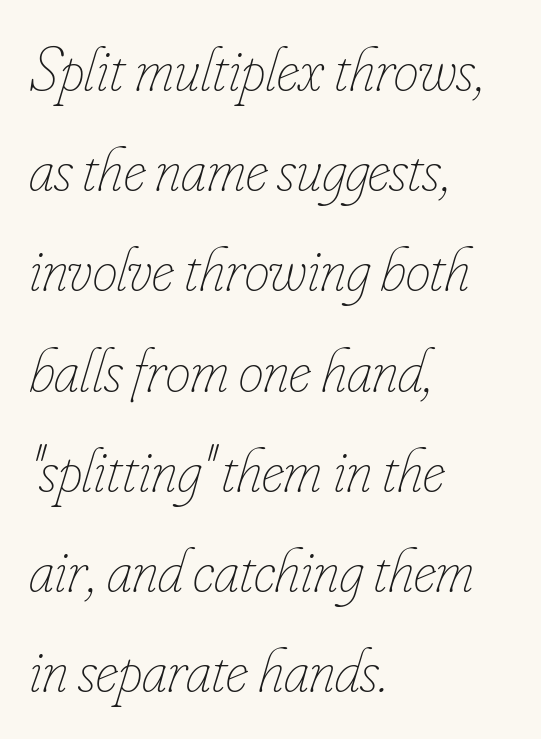
The image shows 63 px thin, condensed type, italic (leaning right); set left-aligned, normal line spacing (1.59x), normal letter spacing, not underlined; low stroke contrast and a small x-height.
